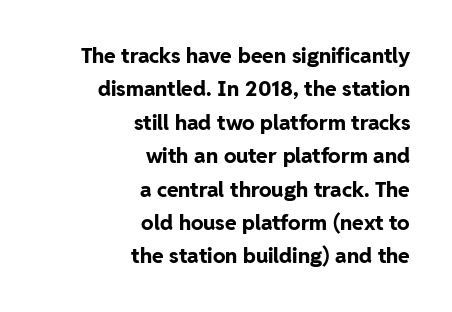
Q: Is the text bold? A: Yes.
Q: Is the text italic (slanted)? A: No, it is upright.
Q: Is the text underlined? A: No.
Q: How is the paragraph aligned? A: Right-aligned.
Q: Is the spacing between letters normal or unusually wide? A: Normal.
Q: Is the spacing between lines tight, normal or loose? A: Normal.
